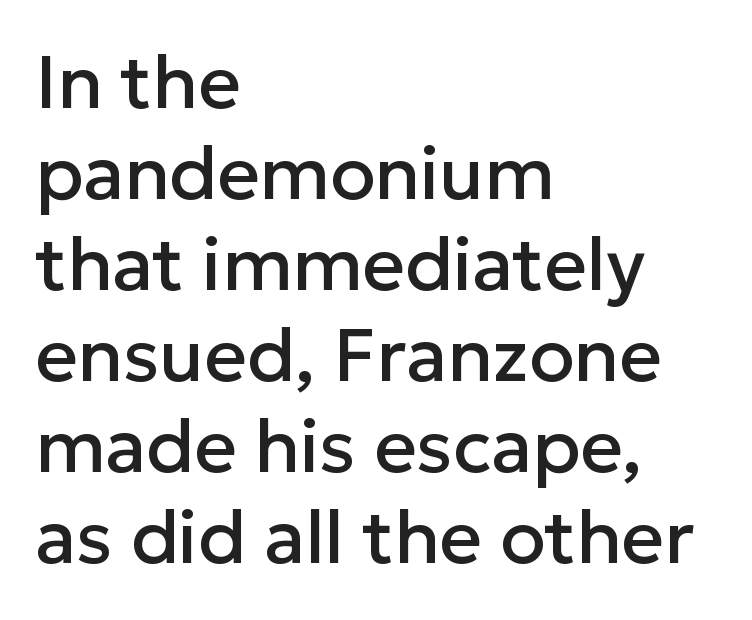
{"serif": "no", "italic": "no", "width": "normal", "stroke_contrast": "low", "x_height": "medium", "monospaced": "no", "underline": "no", "align": "left", "line_spacing_ratio": 1.23, "letter_spacing": "normal", "letter_spacing_em": 0.0, "glyph_px": 74}
